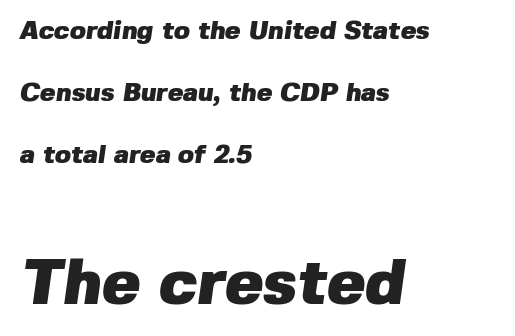
{"serif": "no", "bold": "yes", "weight": "heavy", "width": "normal", "stroke_contrast": "low", "x_height": "medium", "monospaced": "no", "underline": "no", "align": "left", "line_spacing": "loose", "line_spacing_ratio": 2.38, "letter_spacing": "normal", "letter_spacing_em": 0.0, "larger_block": "second", "size_ratio": 2.46, "glyph_px": 64}
